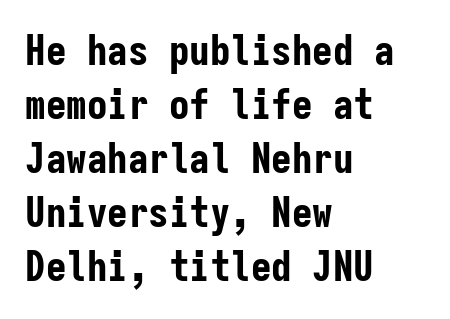
Q: Is the text bold? A: Yes.
Q: Is the text italic (slanted)? A: No, it is upright.
Q: Is the typeface a serif or a sans-serif typeface? A: Sans-serif.
Q: Is the text underlined? A: No.
Q: How is the paragraph aligned? A: Left-aligned.
Q: Is the spacing between letters normal or unusually wide? A: Normal.
Q: Is the spacing between lines tight, normal or loose? A: Normal.
Q: Width (condensed, normal, or wide)? A: Condensed.
Q: Stroke contrast? A: Low.
Q: x-height? A: Medium.
Q: Monospaced? A: Yes.
